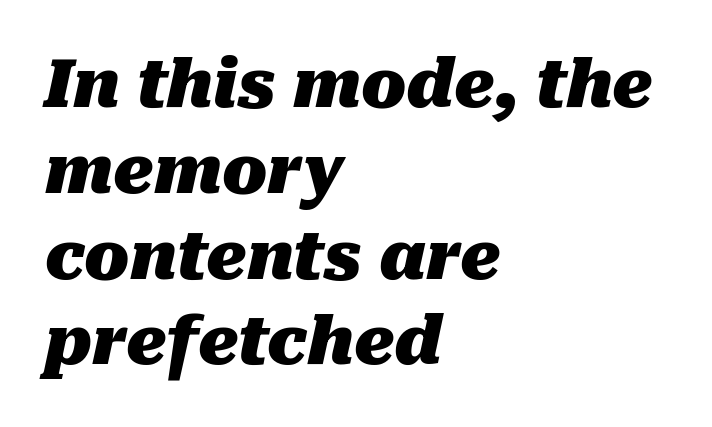
{"italic": "yes", "lean": "right", "slant_degrees": 10, "bold": "yes", "weight": "heavy", "width": "normal", "stroke_contrast": "medium", "x_height": "medium", "monospaced": "no", "underline": "no", "align": "left", "line_spacing": "normal", "line_spacing_ratio": 1.3, "letter_spacing": "normal", "letter_spacing_em": 0.0, "glyph_px": 66}
